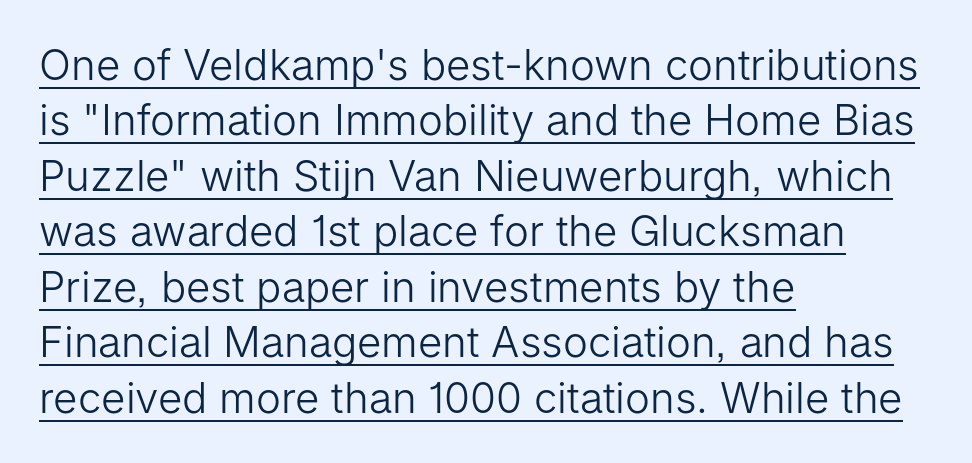
Default kerning and tracking; the words read as compact shapes. Nothing sits at the stroke ends, so this counts as sans-serif. These lines are rendered in a variable-pitch font. These lines sit exactly where default settings would place them. A rule runs beneath these lines of type.
